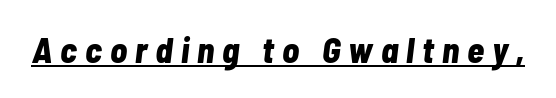
Weight: bold. The glyphs look as if they've been sheared to an angle. The letters advance in unequal steps, a hallmark of proportional type. Loose tracking; the words dissolve into strings of separated letters.
